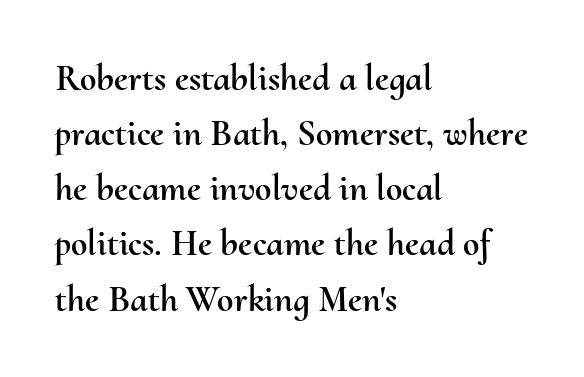
The image shows 37 px text type, upright; set left-aligned, normal line spacing (1.49x), normal letter spacing, not underlined; medium stroke contrast and a small x-height.
